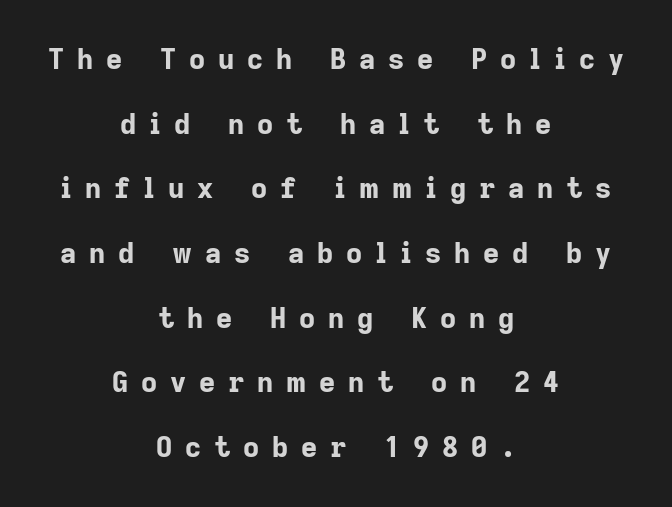
Q: Is the text bold? A: Yes.
Q: Is the text italic (slanted)? A: No, it is upright.
Q: Is the typeface a serif or a sans-serif typeface? A: Sans-serif.
Q: Is the text underlined? A: No.
Q: How is the paragraph aligned? A: Centered.
Q: Is the spacing between letters normal or unusually wide? A: Unusually wide.
Q: Is the spacing between lines tight, normal or loose? A: Loose.
Q: Width (condensed, normal, or wide)? A: Normal.
Q: Stroke contrast? A: Low.
Q: x-height? A: Medium.
Q: Monospaced? A: No.
